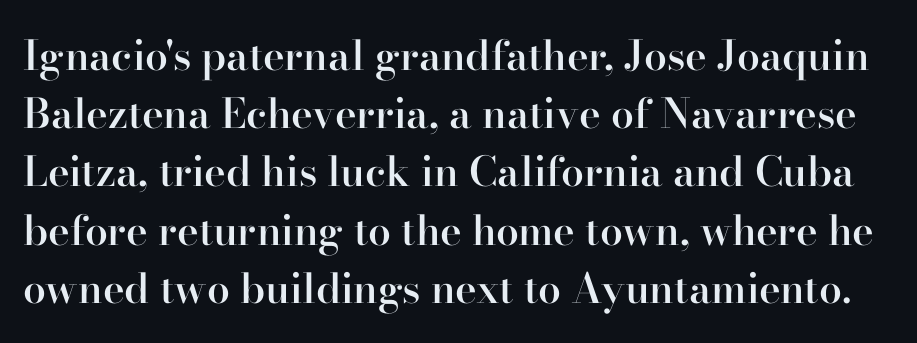
Varying glyph widths throughout — classic text-font behaviour. The characters display serif detailing at their extremities. A clean baseline with only descenders dipping below it. A normal amount of white space separates one row of letters from the next.
